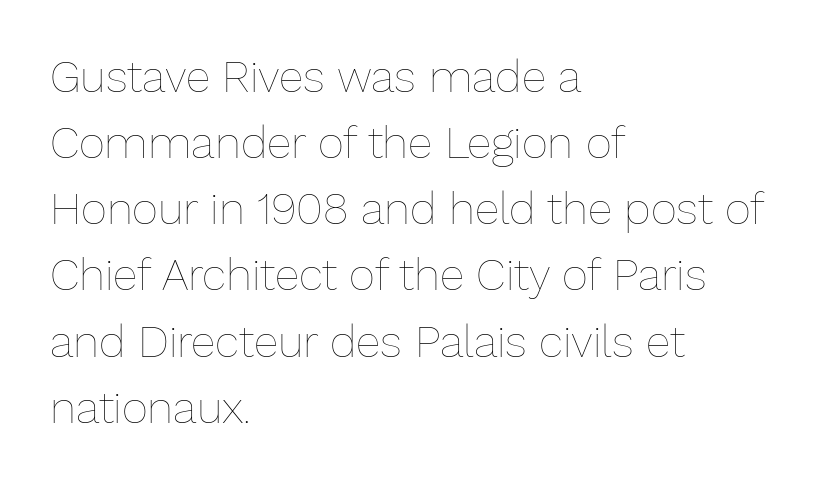
The image shows 45 px thin type, upright; set left-aligned, normal line spacing (1.47x), normal letter spacing, not underlined; low stroke contrast and a medium x-height.
